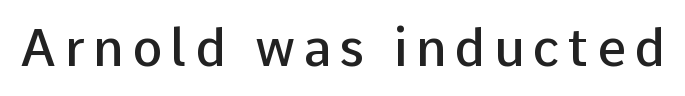
The image shows 51 px semibold sans-serif type, upright; set not underlined; low stroke contrast and a medium x-height.
